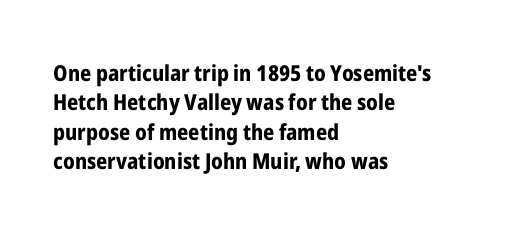
Q: Is the text bold? A: Yes.
Q: Is the text italic (slanted)? A: No, it is upright.
Q: Is the text underlined? A: No.
Q: How is the paragraph aligned? A: Left-aligned.
Q: Is the spacing between letters normal or unusually wide? A: Normal.
Q: Is the spacing between lines tight, normal or loose? A: Normal.
